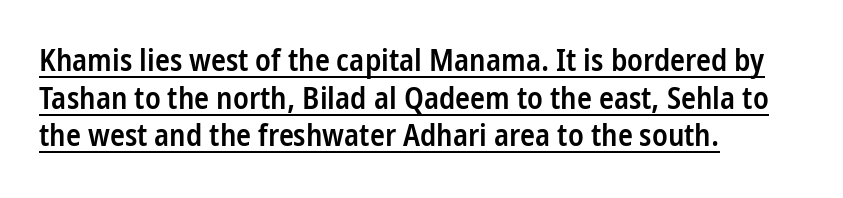
Q: Is the text bold? A: Semi-bold.
Q: Is the text italic (slanted)? A: No, it is upright.
Q: Is the typeface a serif or a sans-serif typeface? A: Sans-serif.
Q: Is the text underlined? A: Yes.
Q: How is the paragraph aligned? A: Left-aligned.
Q: Is the spacing between letters normal or unusually wide? A: Normal.
Q: Width (condensed, normal, or wide)? A: Condensed.
Q: Stroke contrast? A: Low.
Q: x-height? A: Medium.
Q: Monospaced? A: No.
